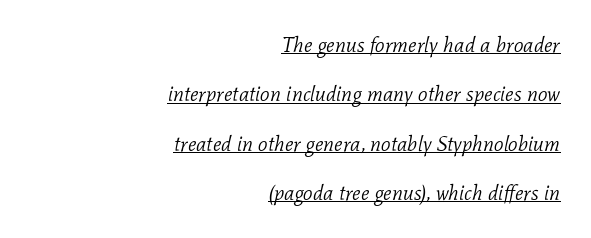
The image shows 21 px text type, italic (leaning right); set right-aligned, loose line spacing (2.35x), normal letter spacing, underlined.
